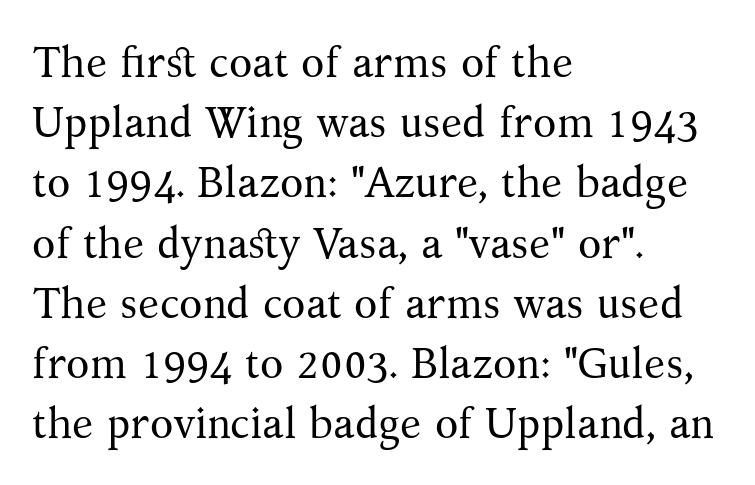
Q: Is the text bold? A: No.
Q: Is the text italic (slanted)? A: No, it is upright.
Q: Is the typeface a serif or a sans-serif typeface? A: Serif.
Q: Is the text underlined? A: No.
Q: How is the paragraph aligned? A: Left-aligned.
Q: Is the spacing between letters normal or unusually wide? A: Normal.
Q: Is the spacing between lines tight, normal or loose? A: Normal.
Q: Width (condensed, normal, or wide)? A: Normal.
Q: Stroke contrast? A: Medium.
Q: x-height? A: Medium.
Q: Monospaced? A: No.
